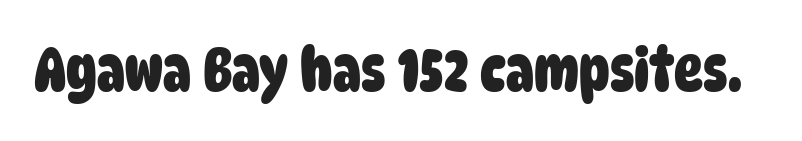
The image shows 60 px heavy, condensed sans-serif type; set normal letter spacing, not underlined; low stroke contrast and a large x-height.
